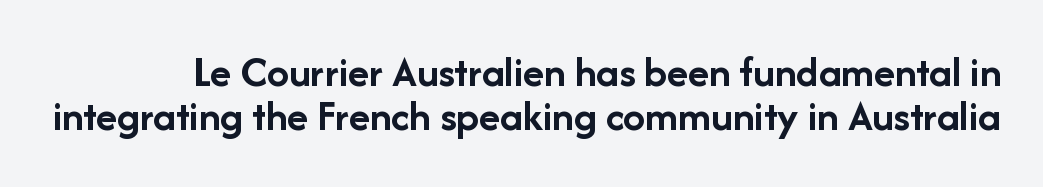
Q: Is the text bold? A: Yes.
Q: Is the text italic (slanted)? A: No, it is upright.
Q: Is the typeface a serif or a sans-serif typeface? A: Sans-serif.
Q: Is the text underlined? A: No.
Q: Is the spacing between letters normal or unusually wide? A: Normal.
Q: Is the spacing between lines tight, normal or loose? A: Tight.
Q: Width (condensed, normal, or wide)? A: Normal.
Q: Stroke contrast? A: Low.
Q: x-height? A: Medium.
Q: Monospaced? A: No.
